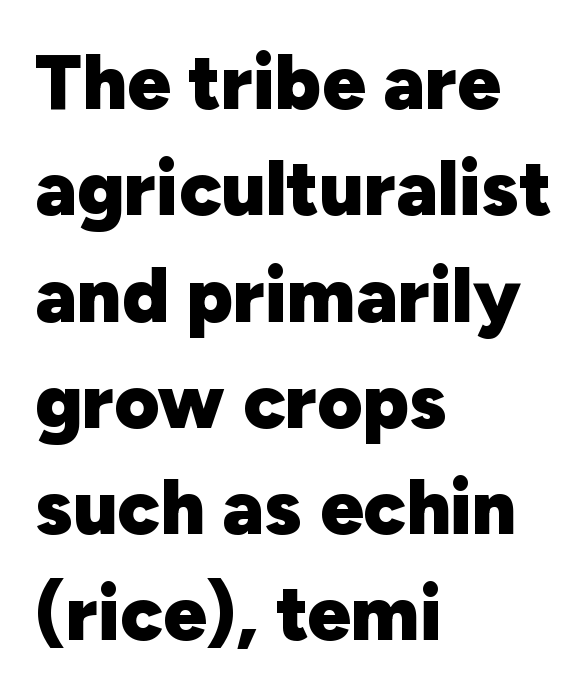
Is the type bold? Yes — the strokes are clearly thick and heavy. The passage shown is typed in a proportional face where columns would drift. Ordinary non-slanted type is in use. Stroke terminals: plain, sans-serif. These lines keep a tight, regular rhythm from letter to letter. Normally led — the rows are evenly, conventionally spaced.
